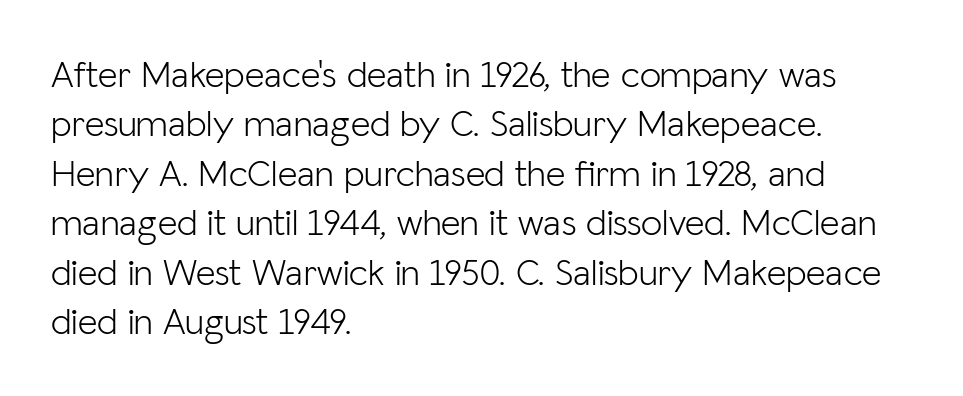
{"serif": "no", "italic": "no", "bold": "no", "weight": "light", "width": "normal", "stroke_contrast": "low", "x_height": "medium", "monospaced": "no", "underline": "no", "align": "left", "line_spacing": "normal", "line_spacing_ratio": 1.3, "letter_spacing": "normal", "letter_spacing_em": 0.0, "glyph_px": 38}
